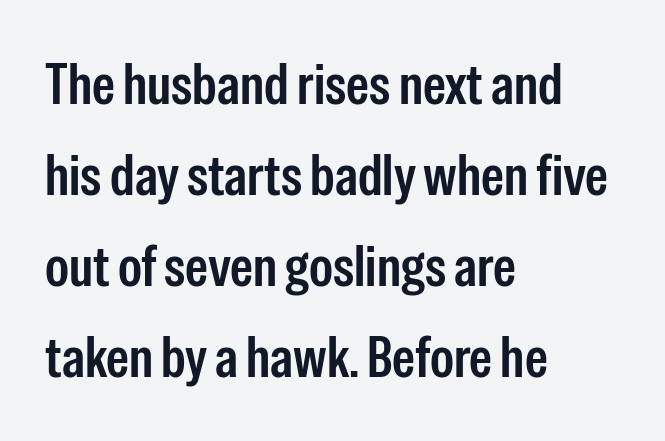
{"serif": "no", "italic": "no", "width": "condensed", "stroke_contrast": "low", "x_height": "medium", "monospaced": "no", "underline": "no", "align": "left", "line_spacing": "normal", "line_spacing_ratio": 1.57, "letter_spacing": "normal", "letter_spacing_em": 0.0, "glyph_px": 58}
